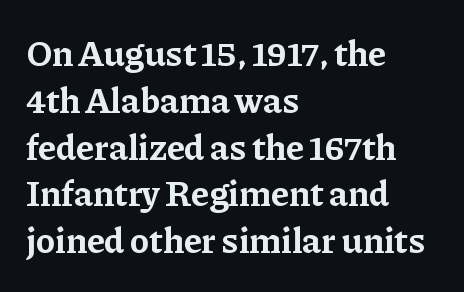
The image shows 36 px bold serif type, upright; set left-aligned, normal line spacing (1.3x), normal letter spacing, not underlined; low stroke contrast and a medium x-height.
